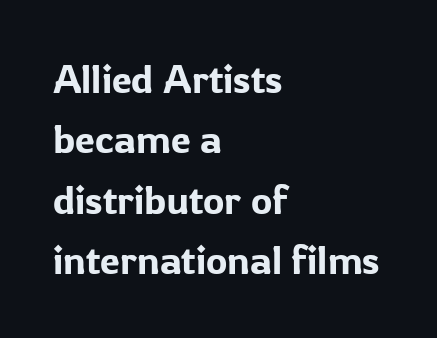
The image shows 40 px sans-serif type, upright; set left-aligned, normal line spacing (1.51x), normal letter spacing, not underlined; low stroke contrast and a medium x-height.
